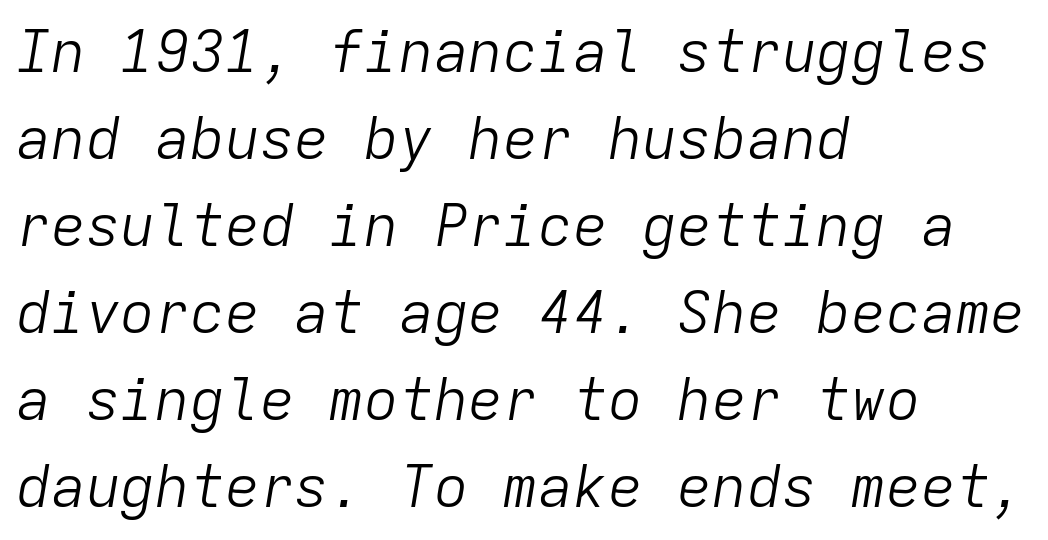
{"italic": "yes", "lean": "right", "slant_degrees": 9, "bold": "no", "weight": "light", "width": "normal", "stroke_contrast": "low", "x_height": "medium", "monospaced": "yes", "underline": "no", "align": "left", "line_spacing": "normal", "line_spacing_ratio": 1.5, "letter_spacing": "normal", "letter_spacing_em": 0.0, "glyph_px": 58}
